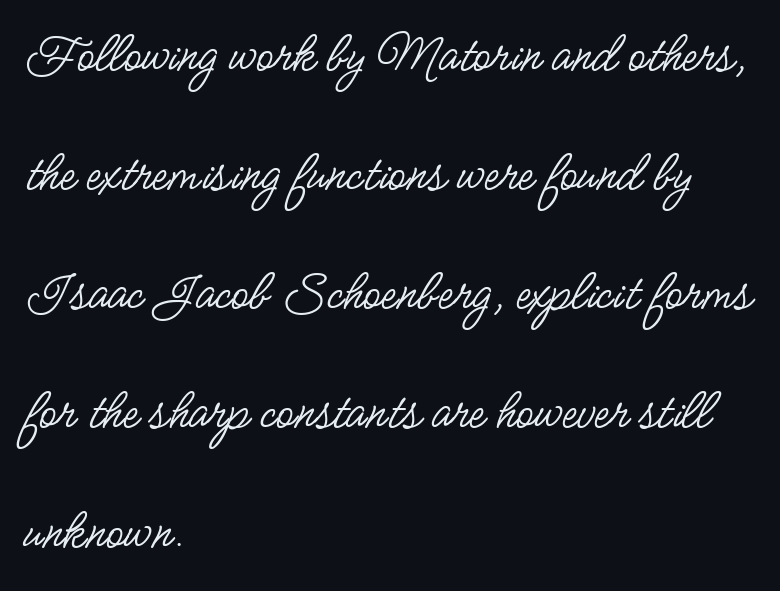
Q: Is the text bold? A: No.
Q: Is the text italic (slanted)? A: Yes.
Q: Is the typeface a serif or a sans-serif typeface? A: Sans-serif.
Q: Is the text underlined? A: No.
Q: How is the paragraph aligned? A: Left-aligned.
Q: Is the spacing between letters normal or unusually wide? A: Normal.
Q: Is the spacing between lines tight, normal or loose? A: Loose.
Q: Width (condensed, normal, or wide)? A: Condensed.
Q: Stroke contrast? A: Low.
Q: x-height? A: Small.
Q: Monospaced? A: No.
